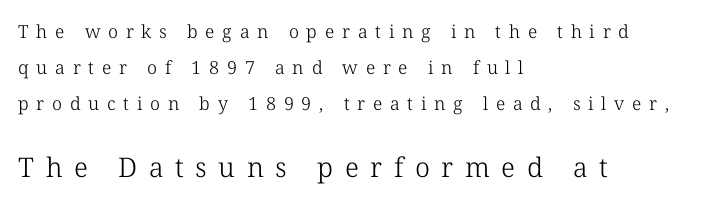
Which margin do the lines hug? The left one — the right edge is uneven. You get the small type first, then a jump to larger type. Here the glyphs are tracked loosely, breaking word shapes into spaced letters. Honestly, the rows look like they've been pulled way apart. Quick note: underline off. Every stem runs plumb, perpendicular to the baseline.
